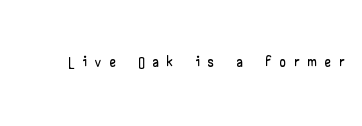
Q: Is the text italic (slanted)? A: No, it is upright.
Q: Is the text underlined? A: No.
Q: Is the spacing between letters normal or unusually wide? A: Unusually wide.
